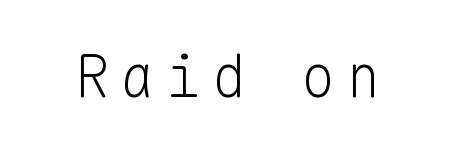
Q: Is the text bold? A: No.
Q: Is the text italic (slanted)? A: No, it is upright.
Q: Is the typeface a serif or a sans-serif typeface? A: Sans-serif.
Q: Is the text underlined? A: No.
Q: Width (condensed, normal, or wide)? A: Normal.
Q: Stroke contrast? A: Low.
Q: x-height? A: Medium.
Q: Monospaced? A: Yes.
